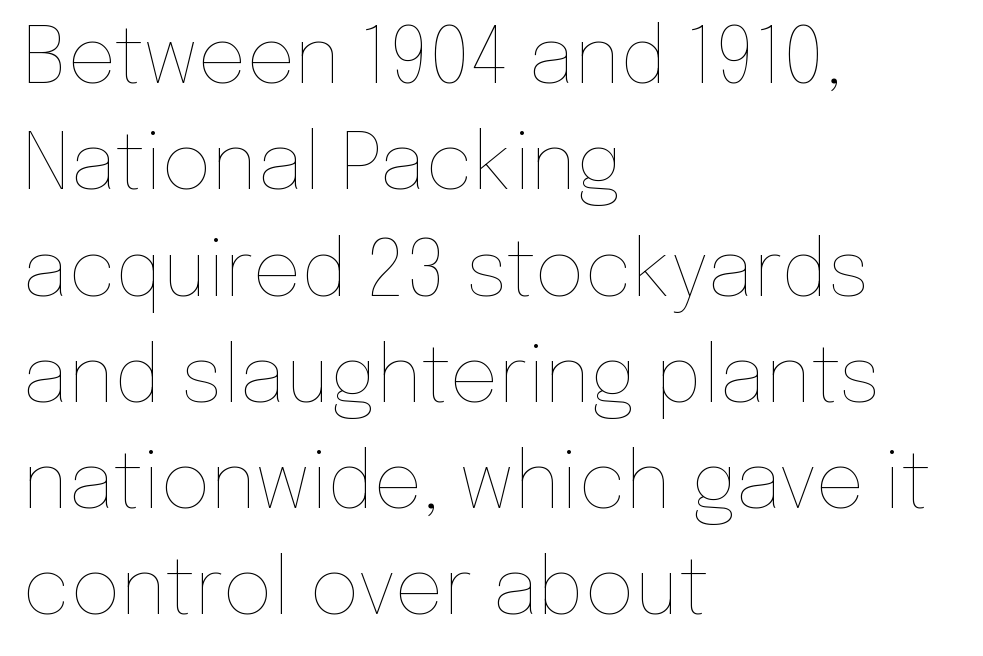
Q: Is the text bold? A: No.
Q: Is the text italic (slanted)? A: No, it is upright.
Q: Is the text underlined? A: No.
Q: How is the paragraph aligned? A: Left-aligned.
Q: Is the spacing between letters normal or unusually wide? A: Normal.
Q: Is the spacing between lines tight, normal or loose? A: Normal.
Q: Width (condensed, normal, or wide)? A: Normal.
Q: Stroke contrast? A: Low.
Q: x-height? A: Medium.
Q: Monospaced? A: No.
